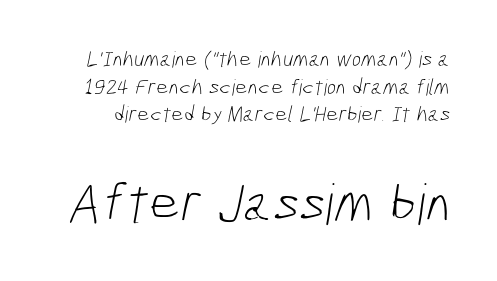
The face looks like a standard text weight, possibly lighter. Rows of type keep a routine distance in the vertical direction. Note the varied advance widths — an 'i' is clearly narrower than an 'm'. Whoever set this made the second block the dominant, larger element. Honestly, the letter spacing is just normal — you wouldn't notice it. Nothing sits at the stroke ends, so this counts as sans-serif.
